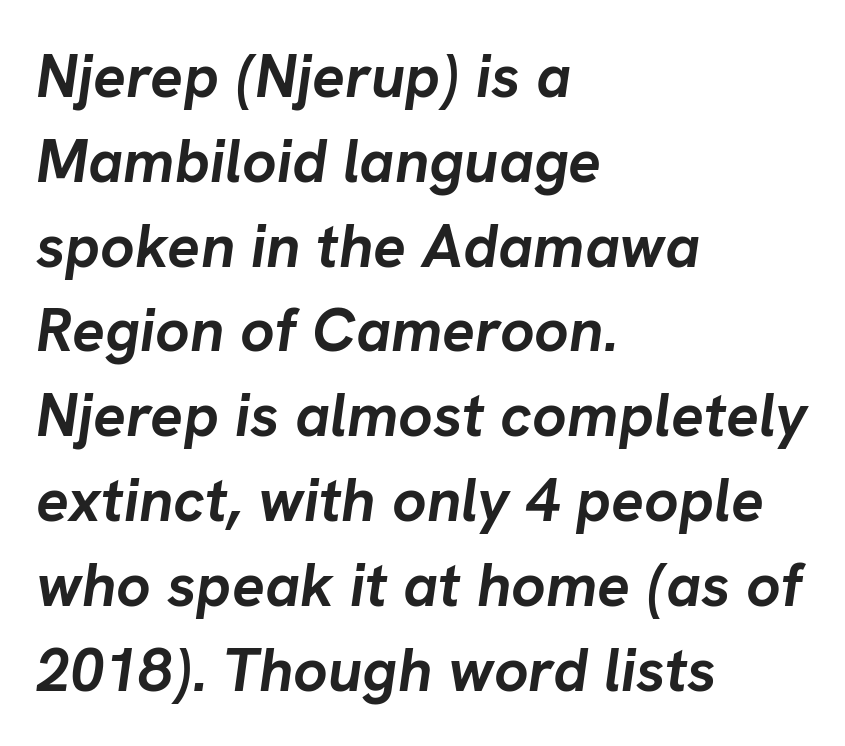
Q: Is the text bold? A: Yes.
Q: Is the text italic (slanted)? A: Yes, it leans right by about 8 degrees.
Q: Is the text underlined? A: No.
Q: How is the paragraph aligned? A: Left-aligned.
Q: Is the spacing between letters normal or unusually wide? A: Normal.
Q: Is the spacing between lines tight, normal or loose? A: Normal.
Q: Width (condensed, normal, or wide)? A: Normal.
Q: Stroke contrast? A: Low.
Q: x-height? A: Medium.
Q: Monospaced? A: No.
